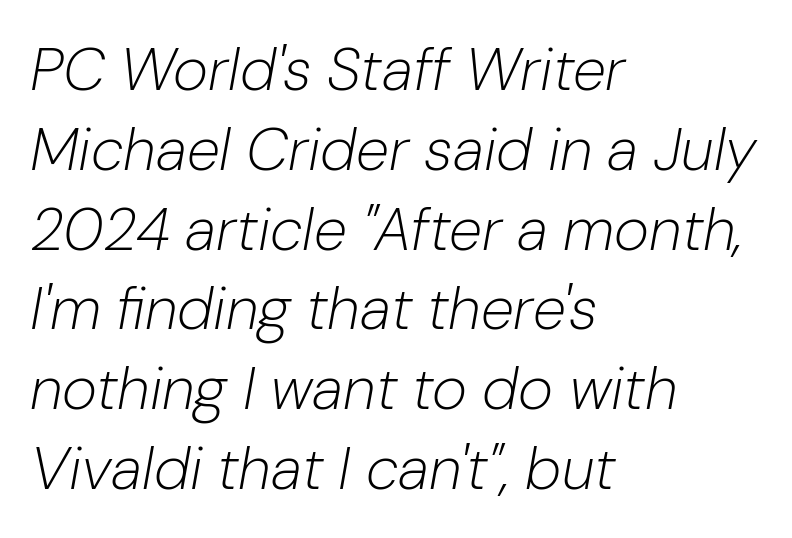
Q: Is the text bold? A: No.
Q: Is the text italic (slanted)? A: Yes, it leans right by about 10 degrees.
Q: Is the text underlined? A: No.
Q: How is the paragraph aligned? A: Left-aligned.
Q: Is the spacing between letters normal or unusually wide? A: Normal.
Q: Is the spacing between lines tight, normal or loose? A: Normal.
Q: Width (condensed, normal, or wide)? A: Normal.
Q: Stroke contrast? A: Low.
Q: x-height? A: Medium.
Q: Monospaced? A: No.
